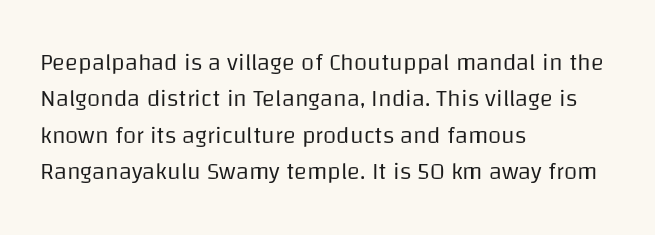
The foot of each line stays bare and open. These lines stack with their left ends in a neat column. Italic: no, the glyphs are upright roman. These lines sit exactly where default settings would place them.
